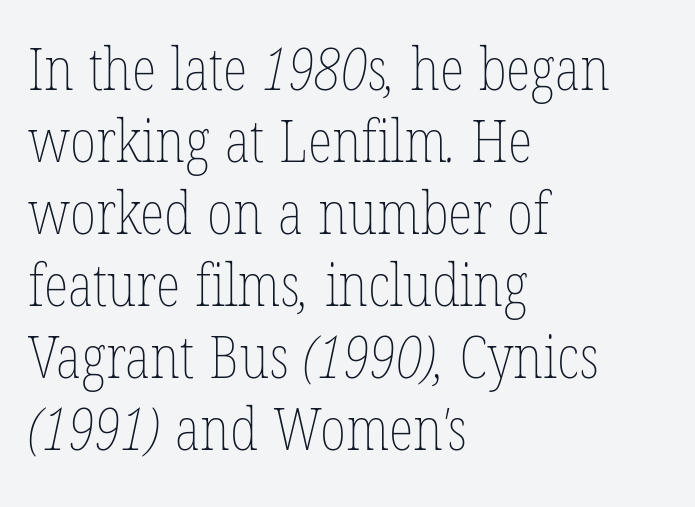
The image shows 58 px thin, condensed type; set left-aligned, line spacing 1.24x, normal letter spacing, not underlined; low stroke contrast and a medium x-height.
